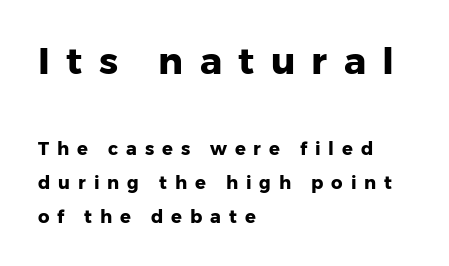
The image shows 37 px heavy sans-serif type, upright; set left-aligned, line spacing 1.88x, unusually wide letter spacing (+0.44 em), not underlined; the first (top) block is 2.06x larger; low stroke contrast and a medium x-height.
